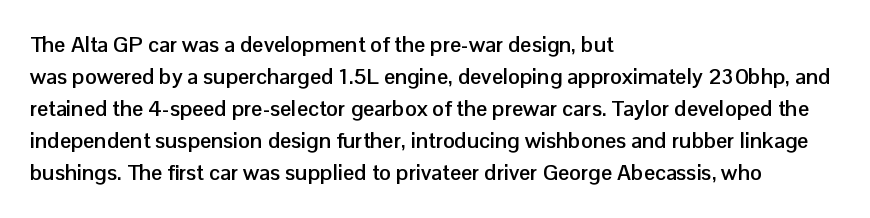
{"italic": "no", "bold": "yes", "underline": "no", "align": "left", "line_spacing": "normal", "line_spacing_ratio": 1.46, "letter_spacing": "normal", "letter_spacing_em": 0.0, "glyph_px": 22}
